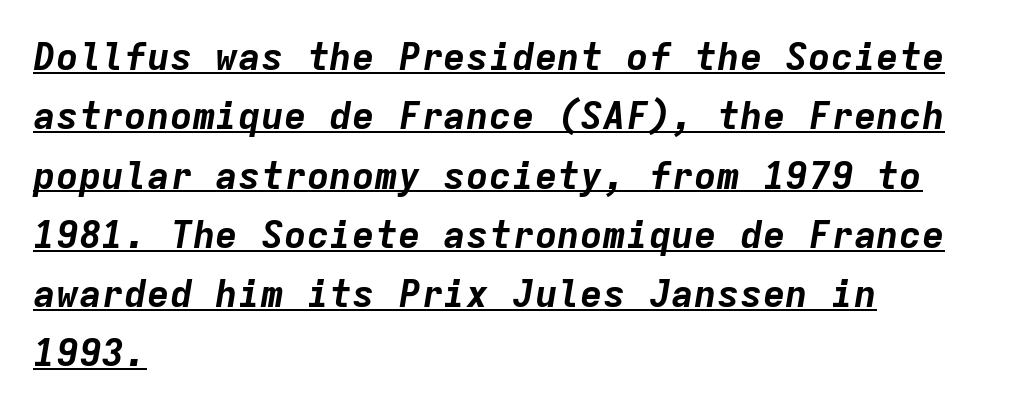
{"italic": "yes", "lean": "right", "slant_degrees": 9, "bold": "yes", "weight": "bold", "width": "normal", "stroke_contrast": "low", "x_height": "medium", "monospaced": "yes", "underline": "yes", "align": "left", "line_spacing": "normal", "line_spacing_ratio": 1.56, "letter_spacing": "normal", "letter_spacing_em": 0.0, "glyph_px": 38}
